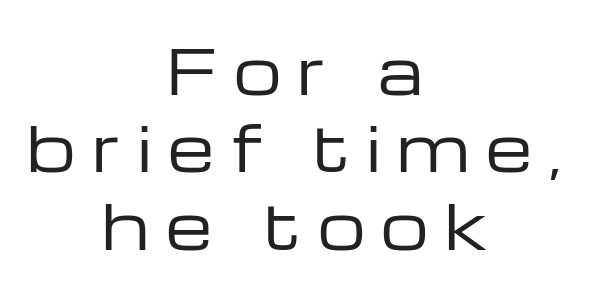
{"serif": "no", "italic": "no", "bold": "no", "weight": "regular", "width": "wide", "stroke_contrast": "low", "x_height": "medium", "monospaced": "no", "underline": "no", "align": "center", "line_spacing": "normal", "line_spacing_ratio": 1.29, "letter_spacing": "wide", "letter_spacing_em": 0.28, "glyph_px": 60}
